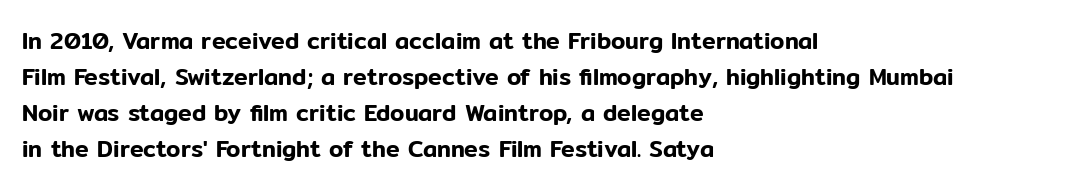
The passage shown has conventional tracking throughout. The axis of the letterforms is exactly vertical. In CSS terms this would be text-align: left. The area under the type is left untouched.
